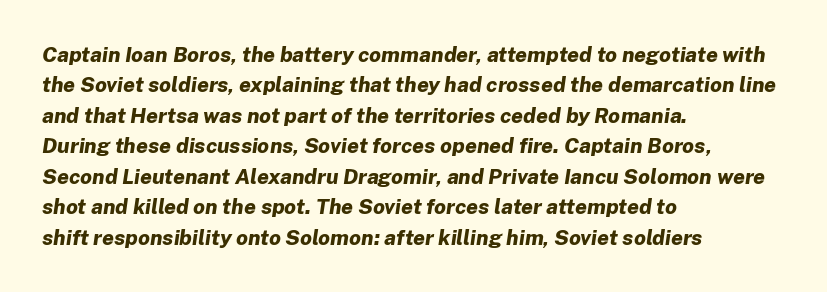
{"italic": "yes", "lean": "right", "slant_degrees": 8, "bold": "yes", "underline": "no", "align": "left", "line_spacing": "normal", "line_spacing_ratio": 1.45, "letter_spacing": "normal", "letter_spacing_em": 0.0, "glyph_px": 21}
